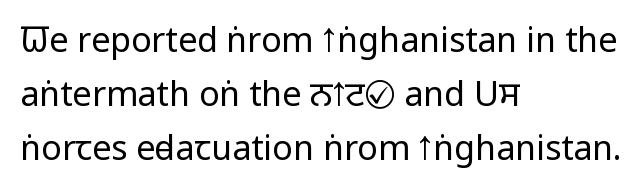
{"serif": "no", "italic": "no", "bold": "no", "weight": "regular", "width": "condensed", "stroke_contrast": "low", "x_height": "large", "monospaced": "no", "underline": "no", "align": "left", "line_spacing": "normal", "line_spacing_ratio": 1.59, "letter_spacing": "normal", "letter_spacing_em": 0.0, "glyph_px": 34}
